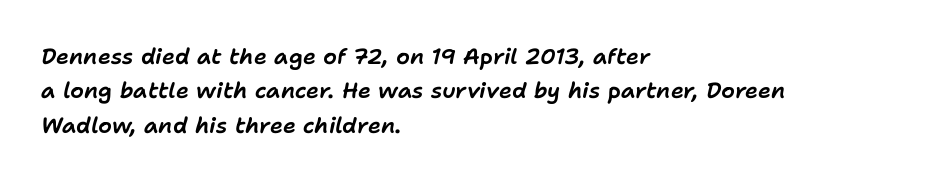
Where is the straight margin? On the left. The font's italic variant was chosen for this text. No word sits above an underline. A normal amount of white space separates one row of letters from the next.
